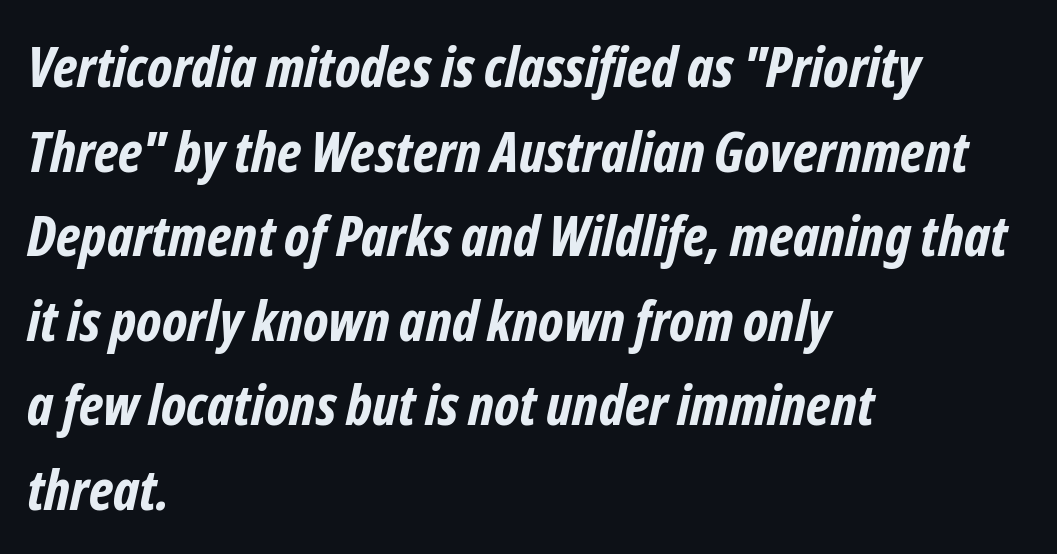
The image shows 56 px bold, condensed sans-serif type; set left-aligned, normal line spacing (1.51x), normal letter spacing, not underlined; low stroke contrast and a medium x-height.
